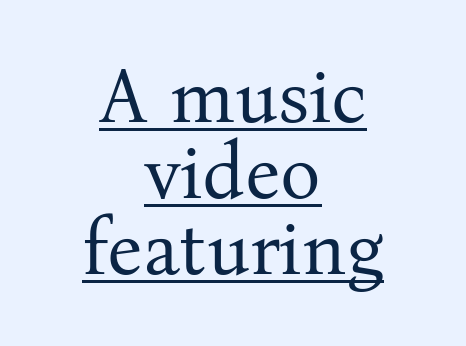
The image shows 76 px regular-weight serif type, upright; set centered, tight line spacing (1.0x), normal letter spacing, underlined; medium stroke contrast and a medium x-height.
